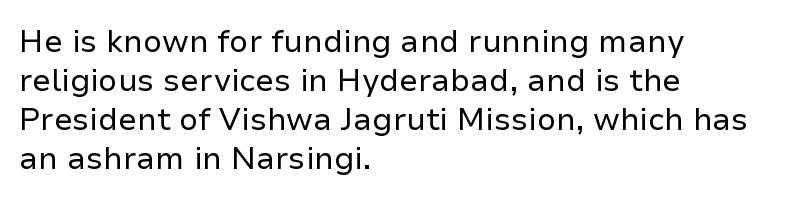
Line beginnings align vertically; line endings do not. The letters look calm and open, with moderate or lighter stems. Words appear dense and cohesive because spacing is normal. The typeface chosen for these lines omits serifs. The specimen omits any rule beneath the text block's lines. The leading is moderate, giving the passage an even texture.
